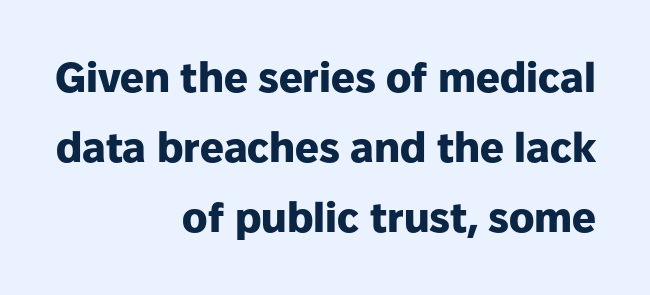
The image shows 42 px heavy sans-serif type, upright; set right-aligned, normal line spacing (1.67x), normal letter spacing, not underlined; low stroke contrast and a medium x-height.
